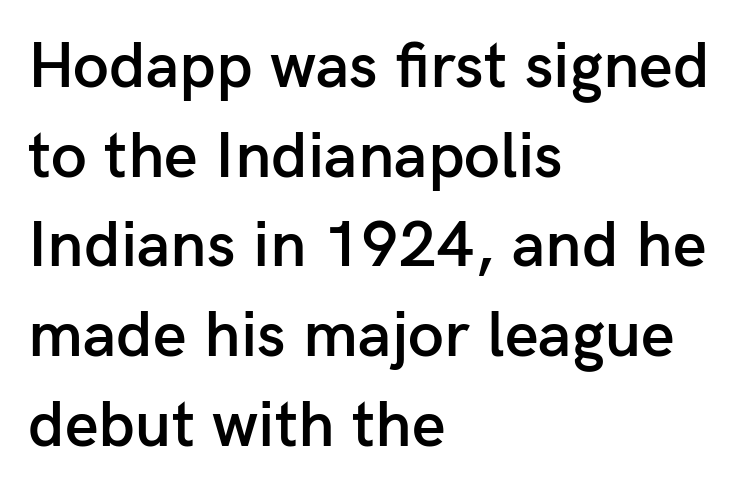
The image shows 65 px semibold sans-serif type, upright; set left-aligned, normal line spacing (1.38x), normal letter spacing, not underlined; low stroke contrast and a medium x-height.
